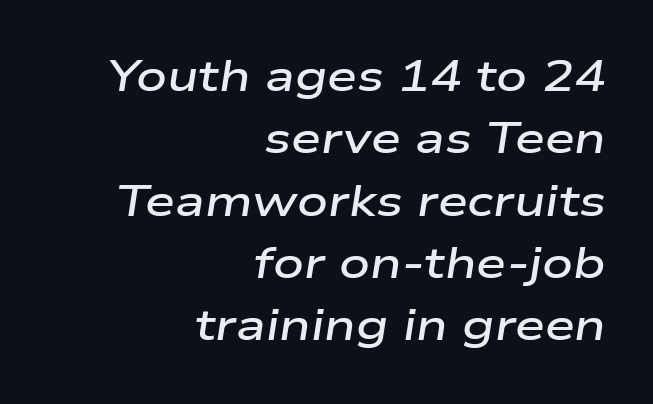
The image shows 43 px semibold, wide type, italic (leaning right); set right-aligned, normal line spacing (1.45x), normal letter spacing, not underlined; low stroke contrast and a medium x-height.
